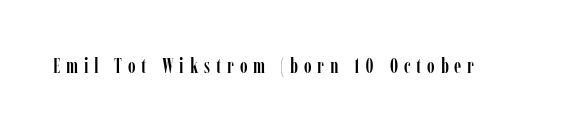
Q: Is the text italic (slanted)? A: No, it is upright.
Q: Is the text underlined? A: No.
Q: Is the spacing between letters normal or unusually wide? A: Unusually wide.
